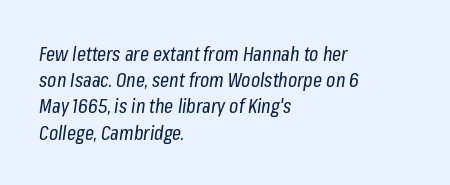
This rendering uses left alignment, leaving the right contour irregular. These lines sit exactly where default settings would place them. The letters look calm and open, with moderate or lighter stems. Notice how the stems are inclined rather than vertical — that's the hallmark of italics. Glyph-to-glyph distance matches everyday printed text. The passage shown is not underscored anywhere.
